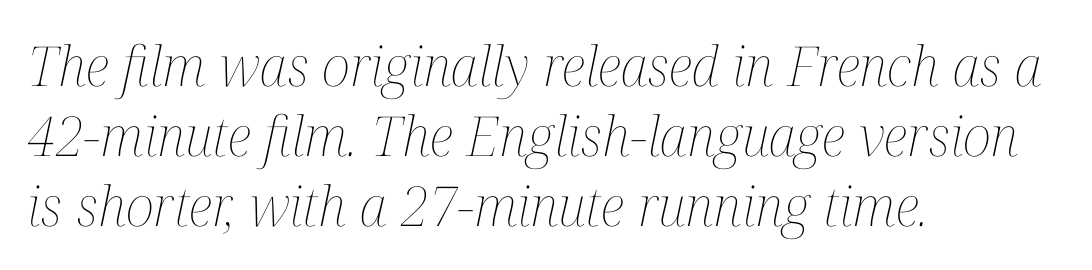
Do the characters align in a grid? No, the font is proportional. The vertical gap from one line to the next is medium. The lines in this sample share a left origin and differ only in where they stop. It's the slanting kind of type. Default kerning and tracking; the words read as compact shapes. Check under the words: just untouched page.
